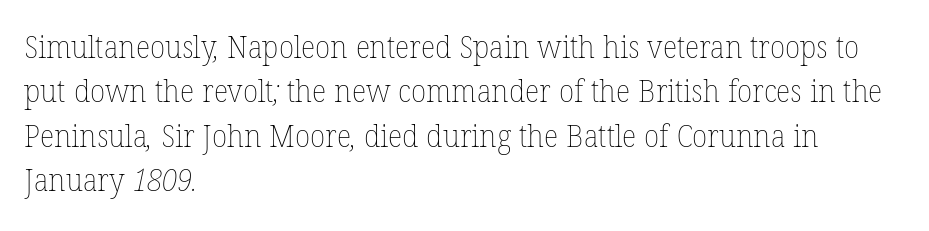
{"bold": "no", "weight": "thin", "width": "normal", "stroke_contrast": "low", "x_height": "medium", "monospaced": "no", "underline": "no", "align": "left", "line_spacing": "normal", "line_spacing_ratio": 1.43, "letter_spacing": "normal", "letter_spacing_em": 0.0, "glyph_px": 31}
